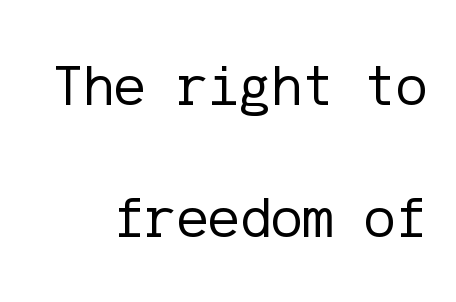
{"serif": "no", "italic": "no", "bold": "no", "weight": "regular", "width": "normal", "stroke_contrast": "low", "x_height": "medium", "underline": "no", "line_spacing": "loose", "line_spacing_ratio": 2.23, "letter_spacing": "normal", "letter_spacing_em": 0.0, "glyph_px": 59}
